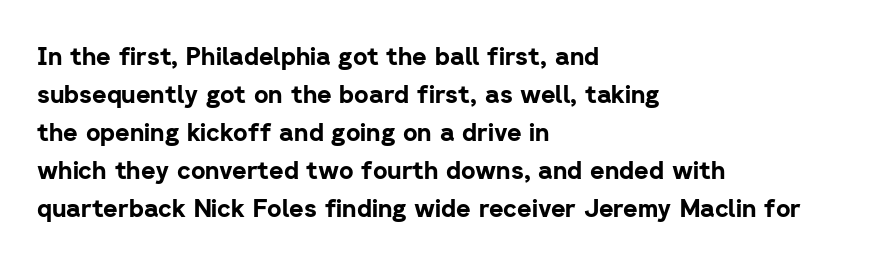
The image shows 25 px bold type, upright; set left-aligned, normal line spacing (1.52x), normal letter spacing, not underlined.
